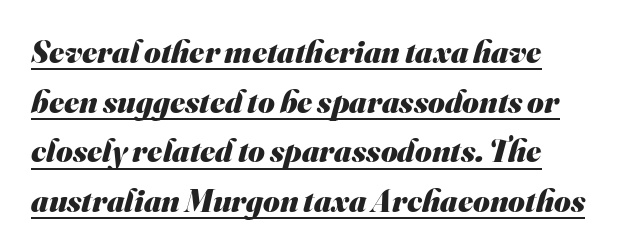
{"serif": "no", "bold": "yes", "weight": "heavy", "width": "normal", "stroke_contrast": "medium", "x_height": "small", "monospaced": "no", "underline": "yes", "align": "left", "line_spacing": "normal", "line_spacing_ratio": 1.55, "letter_spacing": "normal", "letter_spacing_em": 0.0, "glyph_px": 32}
